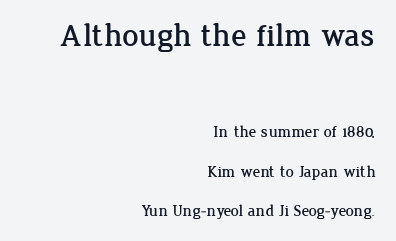
{"serif": "yes", "italic": "no", "width": "normal", "stroke_contrast": "low", "x_height": "medium", "monospaced": "no", "underline": "no", "align": "right", "line_spacing": "loose", "line_spacing_ratio": 2.46, "letter_spacing": "normal", "letter_spacing_em": 0.0, "larger_block": "first", "size_ratio": 2.0, "glyph_px": 32}
